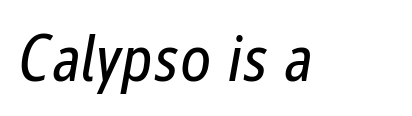
The image shows 67 px regular-weight, condensed type, italic (leaning right); set normal letter spacing, not underlined; low stroke contrast and a medium x-height.
